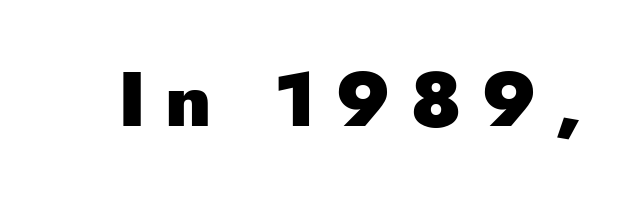
Q: Is the text bold? A: Yes.
Q: Is the text italic (slanted)? A: No, it is upright.
Q: Is the typeface a serif or a sans-serif typeface? A: Sans-serif.
Q: Is the text underlined? A: No.
Q: Is the spacing between letters normal or unusually wide? A: Unusually wide.
Q: Width (condensed, normal, or wide)? A: Normal.
Q: Stroke contrast? A: Low.
Q: x-height? A: Small.
Q: Monospaced? A: No.
